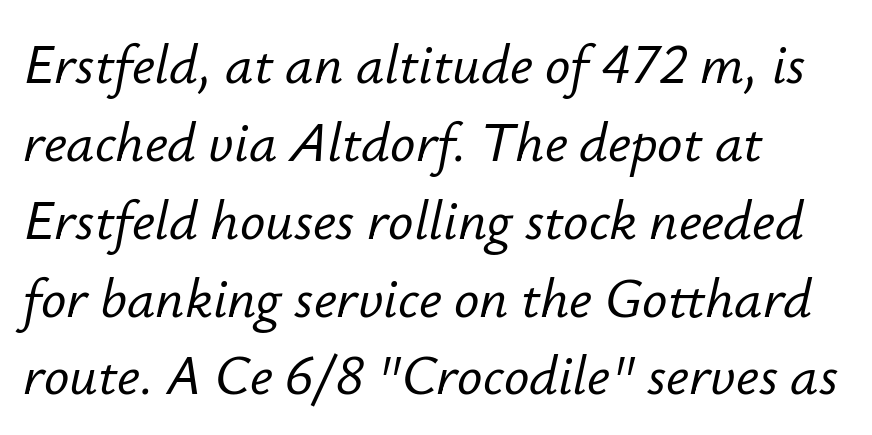
Q: Is the text italic (slanted)? A: Yes, it leans right by about 12 degrees.
Q: Is the text underlined? A: No.
Q: How is the paragraph aligned? A: Left-aligned.
Q: Is the spacing between letters normal or unusually wide? A: Normal.
Q: Is the spacing between lines tight, normal or loose? A: Normal.
Q: Width (condensed, normal, or wide)? A: Normal.
Q: Stroke contrast? A: Low.
Q: x-height? A: Small.
Q: Monospaced? A: No.
